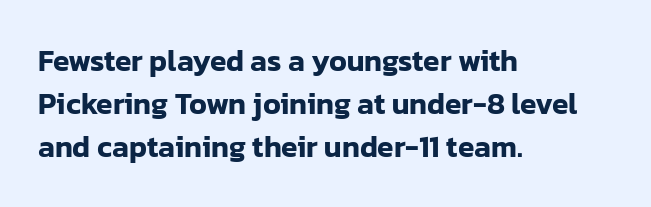
{"serif": "no", "italic": "no", "width": "normal", "stroke_contrast": "low", "x_height": "medium", "monospaced": "no", "underline": "no", "align": "left", "line_spacing": "normal", "line_spacing_ratio": 1.43, "letter_spacing": "normal", "letter_spacing_em": 0.0, "glyph_px": 30}
